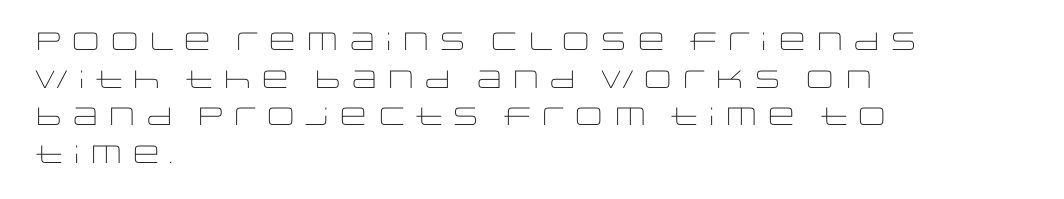
The image shows 25 px text type, upright; set left-aligned, normal line spacing (1.51x), normal letter spacing, not underlined.
